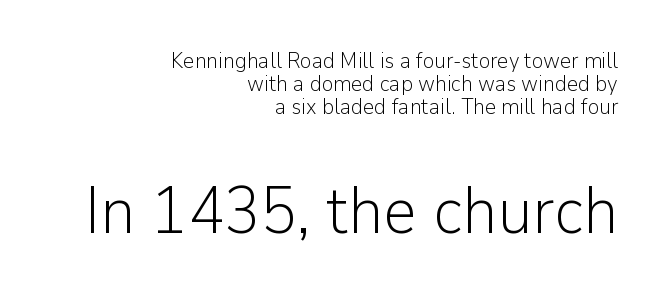
Observe the ordinary spacing: letters are neighbours, not strangers. Note: no serifs on the glyphs. Ink coverage per letter is moderate at most. Quick note: interline space is minimal. Casual observation: everything's shoved over to the right.
